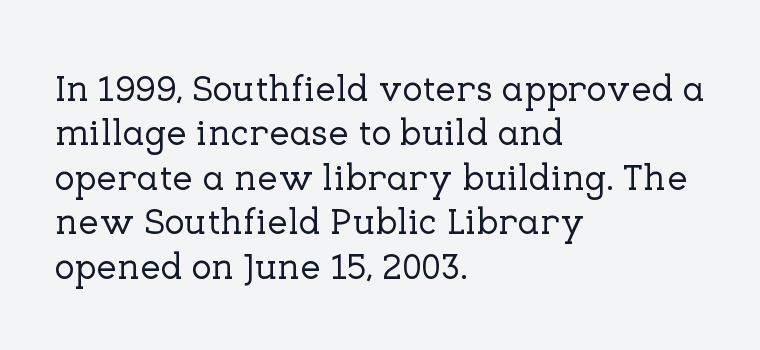
Every row of glyphs begins at an identical x-position on the left. The rendering uses natural spacing where letterforms have individual widths. Stroke terminals: seriffed. Letter spacing: default. Every character sits straight up, as roman type does.
